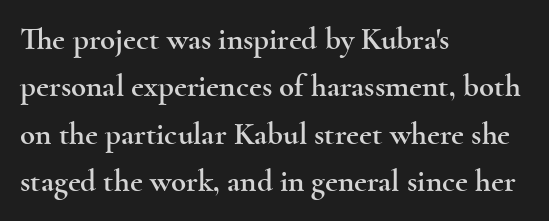
Quick note: not italic, upright. Honestly, the letter spacing is just normal — you wouldn't notice it. These lines are composed in type with serifs. Do the characters align in a grid? No, the font is proportional. Each new line begins a customary step beneath the previous one.
